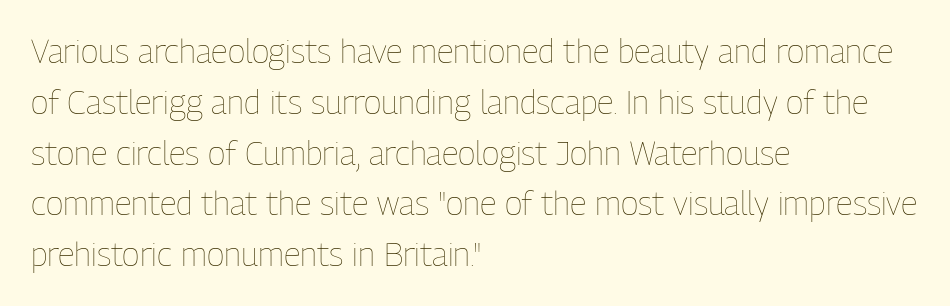
The image shows 33 px thin, condensed type, upright; set left-aligned, normal line spacing (1.54x), normal letter spacing, not underlined; low stroke contrast and a medium x-height.
